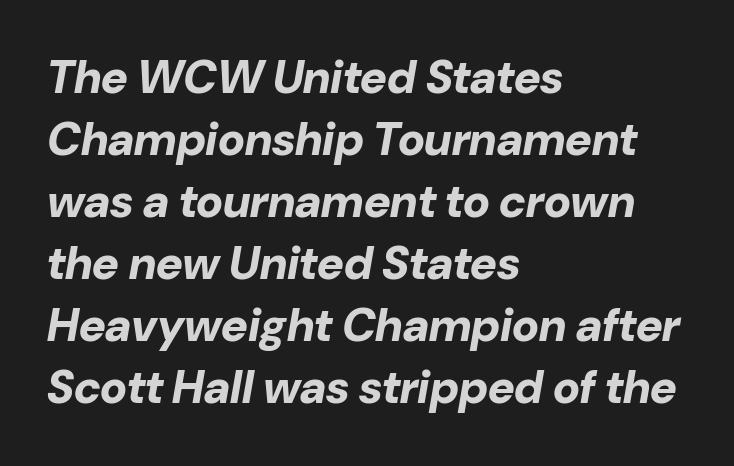
{"italic": "yes", "lean": "right", "slant_degrees": 10, "bold": "yes", "weight": "bold", "width": "normal", "stroke_contrast": "low", "x_height": "medium", "monospaced": "no", "underline": "no", "align": "left", "line_spacing": "normal", "line_spacing_ratio": 1.35, "letter_spacing": "normal", "letter_spacing_em": 0.0, "glyph_px": 46}
